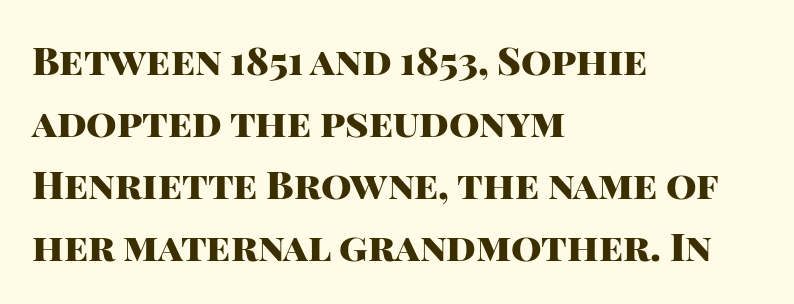
{"serif": "no", "italic": "no", "bold": "yes", "weight": "heavy", "width": "normal", "stroke_contrast": "high", "x_height": "large", "monospaced": "no", "underline": "no", "align": "left", "line_spacing": "normal", "line_spacing_ratio": 1.59, "letter_spacing": "normal", "letter_spacing_em": 0.0, "glyph_px": 39}
